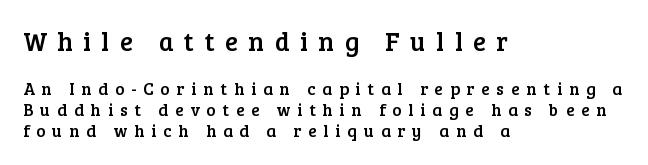
Lines of text with bare space underneath. A typesetter would mark this as roman, not italic. The lines are quadded left. Size hierarchy here favors the leading block over the trailing one. The tracking jumps out immediately: characters are airy and widely separated.
